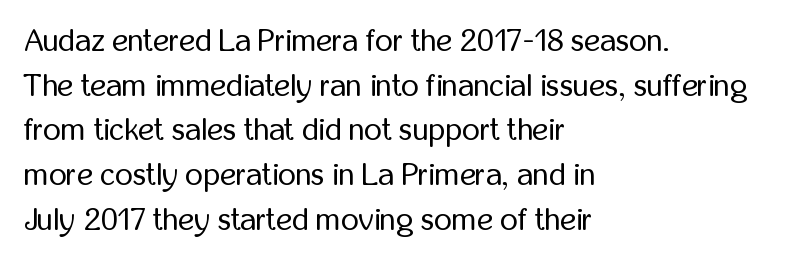
{"serif": "no", "italic": "no", "bold": "no", "weight": "regular", "width": "condensed", "stroke_contrast": "low", "x_height": "medium", "monospaced": "no", "underline": "no", "align": "left", "line_spacing": "normal", "line_spacing_ratio": 1.44, "letter_spacing": "normal", "letter_spacing_em": 0.0, "glyph_px": 31}
